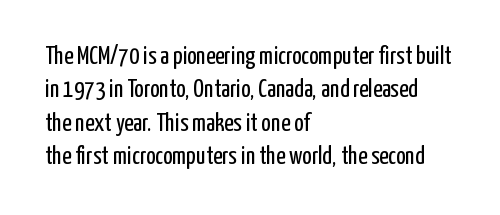
The image shows 25 px text type, upright; set left-aligned, normal line spacing (1.34x), normal letter spacing, not underlined.
